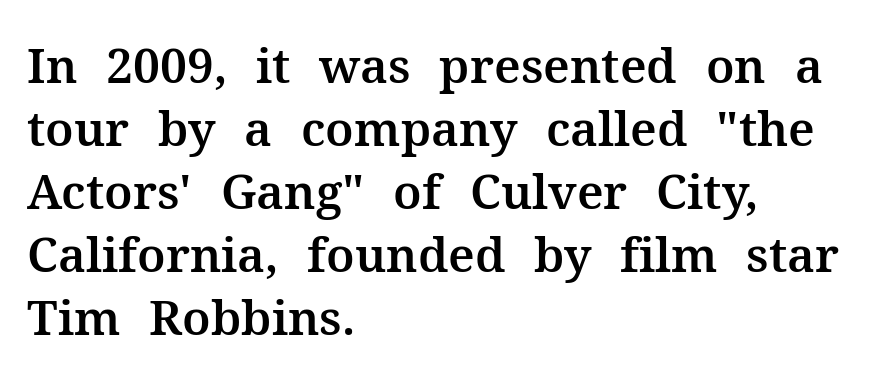
Q: Is the text italic (slanted)? A: No, it is upright.
Q: Is the typeface a serif or a sans-serif typeface? A: Serif.
Q: Is the text underlined? A: No.
Q: How is the paragraph aligned? A: Left-aligned.
Q: Is the spacing between letters normal or unusually wide? A: Normal.
Q: Is the spacing between lines tight, normal or loose? A: Normal.
Q: Width (condensed, normal, or wide)? A: Normal.
Q: Stroke contrast? A: Medium.
Q: x-height? A: Medium.
Q: Monospaced? A: No.
